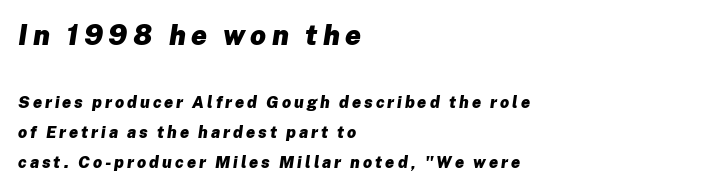
Q: Is the text bold? A: Yes.
Q: Is the text italic (slanted)? A: Yes, it leans right by about 8 degrees.
Q: Is the text underlined? A: No.
Q: How is the paragraph aligned? A: Left-aligned.
Q: Which block of text is set in a larger size, the first (top) or the second (bottom)? A: The first (top) one.
Q: Width (condensed, normal, or wide)? A: Normal.
Q: Stroke contrast? A: Low.
Q: x-height? A: Medium.
Q: Monospaced? A: No.
